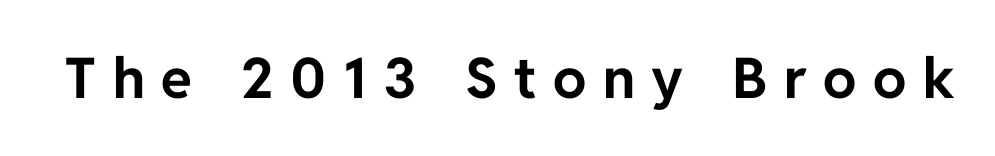
The image shows 56 px bold sans-serif type, upright; set unusually wide letter spacing (+0.3 em), not underlined; low stroke contrast and a medium x-height.
